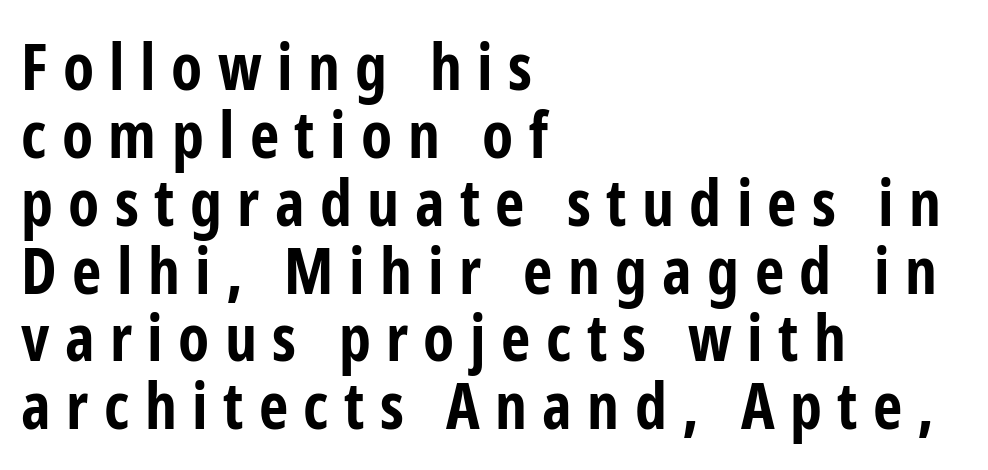
The image shows 64 px bold, condensed sans-serif type, upright; set left-aligned, tight line spacing (1.06x), unusually wide letter spacing (+0.24 em), not underlined; low stroke contrast and a medium x-height.
